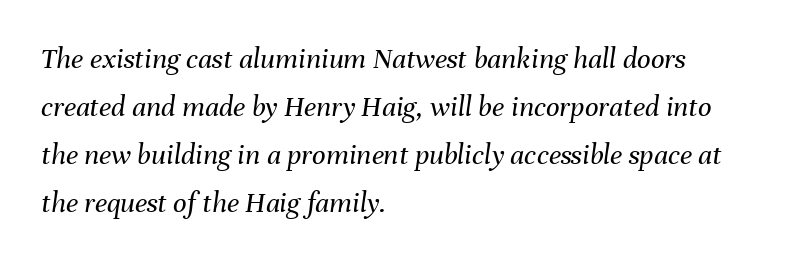
{"italic": "yes", "lean": "right", "slant_degrees": 8, "bold": "no", "weight": "regular", "width": "normal", "stroke_contrast": "medium", "x_height": "medium", "monospaced": "no", "underline": "no", "align": "left", "line_spacing": "normal", "line_spacing_ratio": 1.6, "letter_spacing": "normal", "letter_spacing_em": 0.0, "glyph_px": 30}
